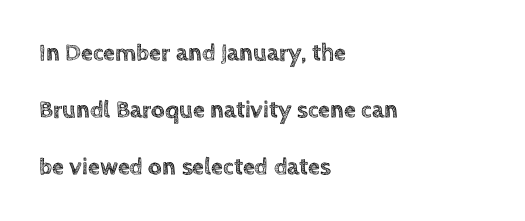
{"italic": "no", "underline": "no", "align": "left", "line_spacing": "loose", "line_spacing_ratio": 2.37, "letter_spacing": "normal", "letter_spacing_em": 0.0, "glyph_px": 24}
